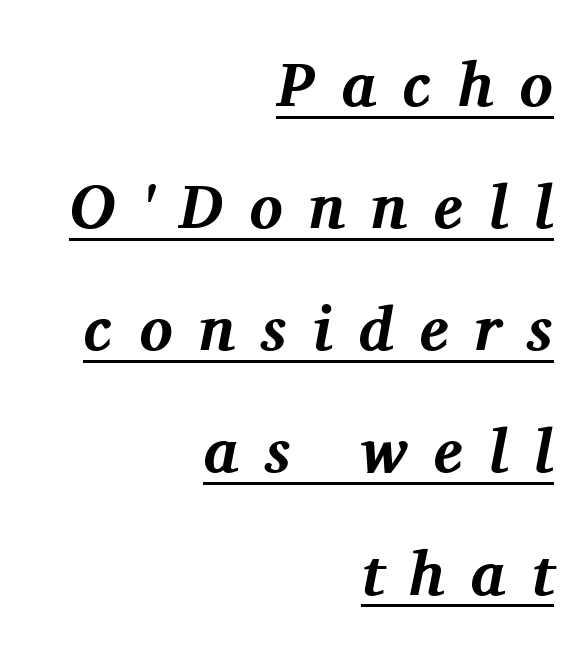
The image shows 62 px bold serif type, italic (leaning right); set right-aligned, loose line spacing (1.97x), unusually wide letter spacing (+0.42 em), underlined; medium stroke contrast and a medium x-height.
